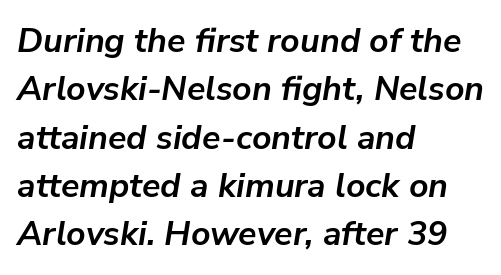
You'd pick this weight for a headline — it's a proper bold. The face used here has a pronounced slope to its letters. The rendering uses natural spacing where letterforms have individual widths. Underlining? Definitely not there.
